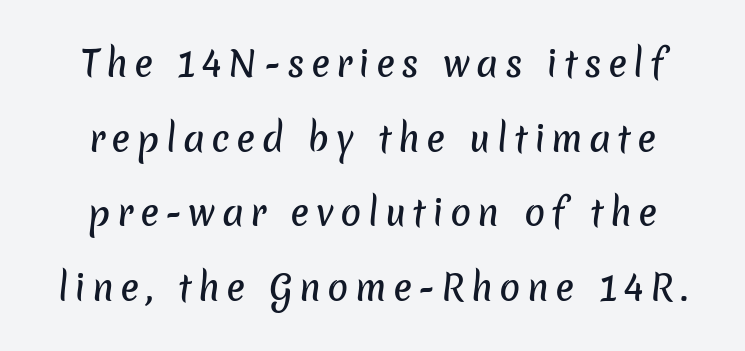
{"serif": "no", "width": "normal", "stroke_contrast": "low", "x_height": "medium", "monospaced": "no", "underline": "no", "align": "center", "line_spacing": "loose", "line_spacing_ratio": 2.13, "glyph_px": 35}
